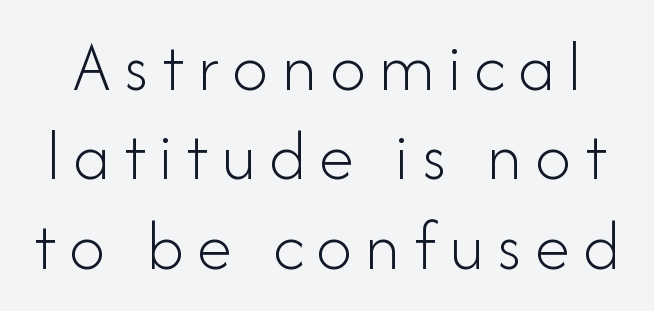
The strokes are not fattened; the text isn't bold. Each letter keeps its own natural width here, so spacing adapts to shape. Type style note: lacks serifs. The passage shown is not underscored anywhere. The axis of the letterforms is exactly vertical.
